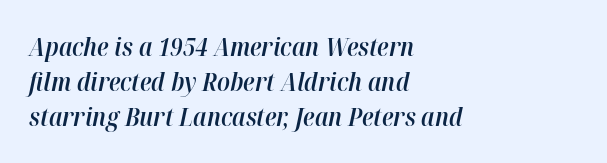
{"italic": "yes", "lean": "right", "slant_degrees": 12, "bold": "semi", "underline": "no", "align": "left", "line_spacing": "normal", "line_spacing_ratio": 1.4, "letter_spacing": "normal", "letter_spacing_em": 0.0, "glyph_px": 25}
